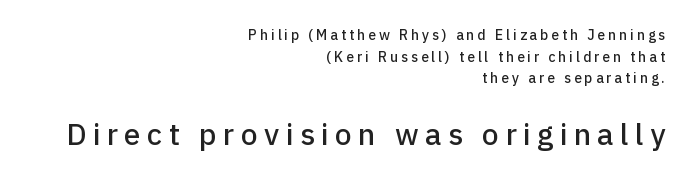
Q: Is the text italic (slanted)? A: No, it is upright.
Q: Is the typeface a serif or a sans-serif typeface? A: Sans-serif.
Q: Is the text underlined? A: No.
Q: How is the paragraph aligned? A: Right-aligned.
Q: Is the spacing between letters normal or unusually wide? A: Unusually wide.
Q: Is the spacing between lines tight, normal or loose? A: Normal.
Q: Which block of text is set in a larger size, the first (top) or the second (bottom)? A: The second (bottom) one.
Q: Width (condensed, normal, or wide)? A: Normal.
Q: Stroke contrast? A: Low.
Q: x-height? A: Medium.
Q: Monospaced? A: No.
